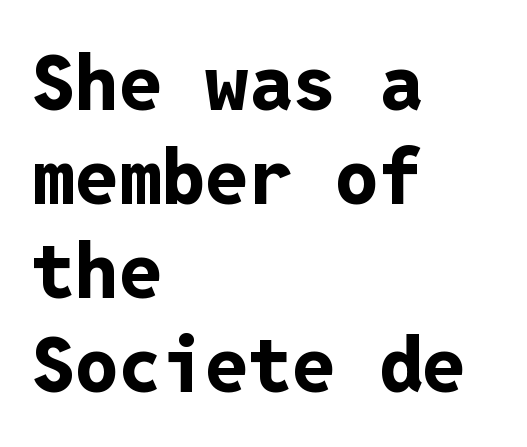
Q: Is the text bold? A: Yes.
Q: Is the text italic (slanted)? A: No, it is upright.
Q: Is the typeface a serif or a sans-serif typeface? A: Sans-serif.
Q: Is the text underlined? A: No.
Q: How is the paragraph aligned? A: Left-aligned.
Q: Is the spacing between letters normal or unusually wide? A: Normal.
Q: Width (condensed, normal, or wide)? A: Normal.
Q: Stroke contrast? A: Low.
Q: x-height? A: Medium.
Q: Monospaced? A: Yes.
